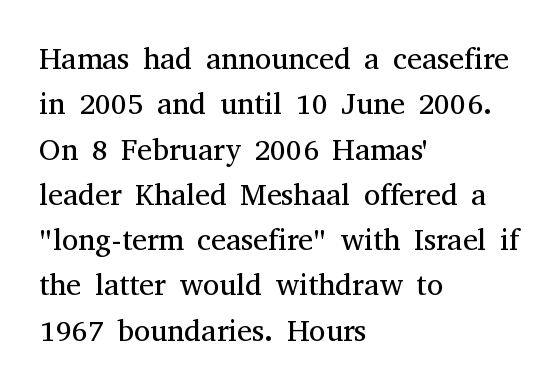
Q: Is the text bold? A: No.
Q: Is the text italic (slanted)? A: No, it is upright.
Q: Is the typeface a serif or a sans-serif typeface? A: Serif.
Q: Is the text underlined? A: No.
Q: How is the paragraph aligned? A: Left-aligned.
Q: Is the spacing between letters normal or unusually wide? A: Normal.
Q: Is the spacing between lines tight, normal or loose? A: Normal.
Q: Width (condensed, normal, or wide)? A: Normal.
Q: Stroke contrast? A: Medium.
Q: x-height? A: Medium.
Q: Monospaced? A: No.
